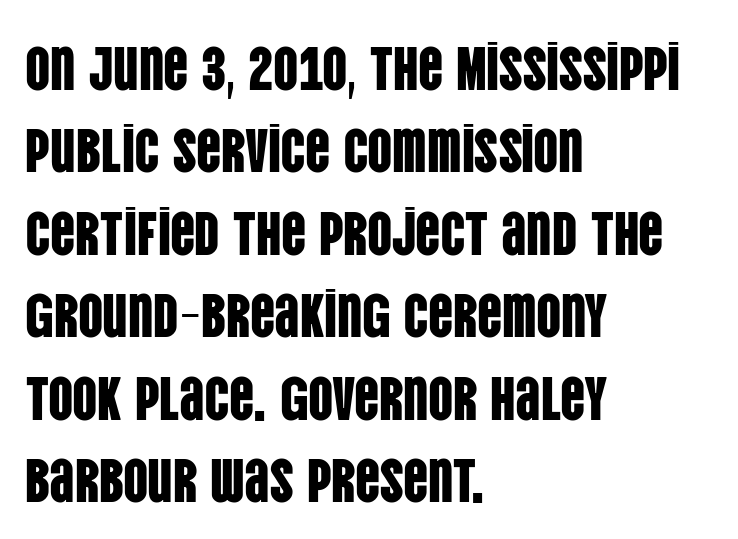
Q: Is the text italic (slanted)? A: No, it is upright.
Q: Is the typeface a serif or a sans-serif typeface? A: Sans-serif.
Q: Is the text underlined? A: No.
Q: How is the paragraph aligned? A: Left-aligned.
Q: Is the spacing between letters normal or unusually wide? A: Normal.
Q: Is the spacing between lines tight, normal or loose? A: Normal.
Q: Width (condensed, normal, or wide)? A: Condensed.
Q: Stroke contrast? A: Low.
Q: x-height? A: Large.
Q: Monospaced? A: No.
